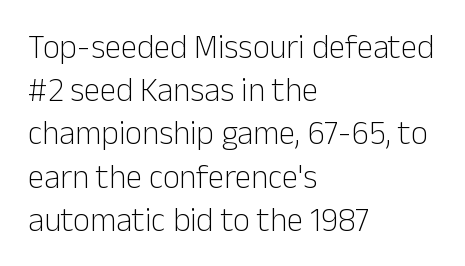
The image shows 33 px light sans-serif type, upright; set left-aligned, normal line spacing (1.31x), normal letter spacing, not underlined; low stroke contrast and a medium x-height.
